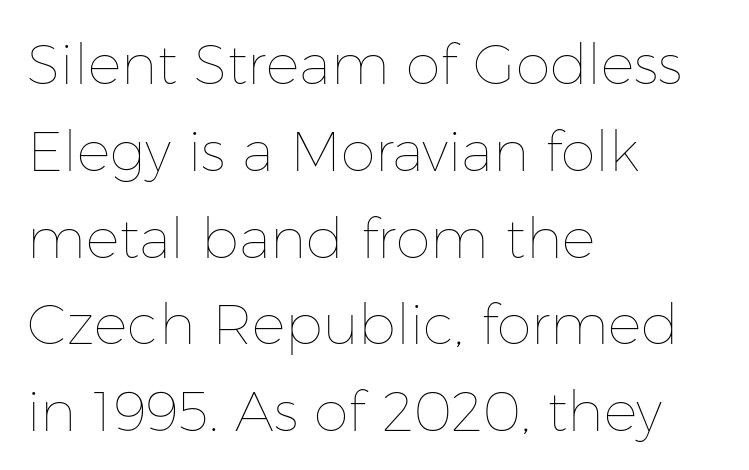
{"italic": "no", "bold": "no", "weight": "thin", "width": "normal", "stroke_contrast": "low", "x_height": "medium", "monospaced": "no", "underline": "no", "align": "left", "line_spacing": "normal", "line_spacing_ratio": 1.55, "letter_spacing": "normal", "letter_spacing_em": 0.0, "glyph_px": 56}
